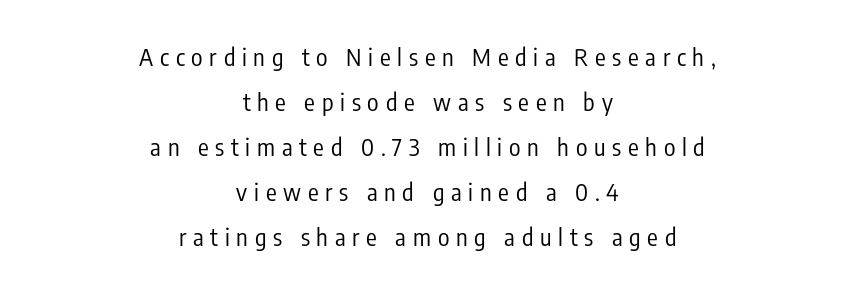
The image shows 24 px text type, upright; set centered, line spacing 1.88x, unusually wide letter spacing (+0.28 em), not underlined.
